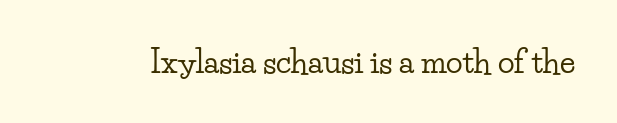
{"serif": "yes", "italic": "no", "width": "wide", "stroke_contrast": "low", "x_height": "small", "monospaced": "no", "underline": "no", "letter_spacing": "normal", "letter_spacing_em": 0.0, "glyph_px": 31}
